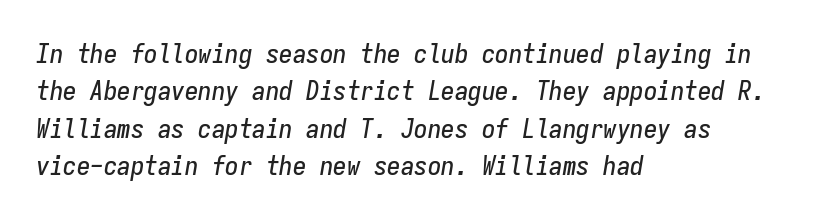
{"italic": "yes", "lean": "right", "slant_degrees": 9, "underline": "no", "align": "left", "line_spacing": "normal", "line_spacing_ratio": 1.38, "letter_spacing": "normal", "letter_spacing_em": 0.0, "glyph_px": 27}
